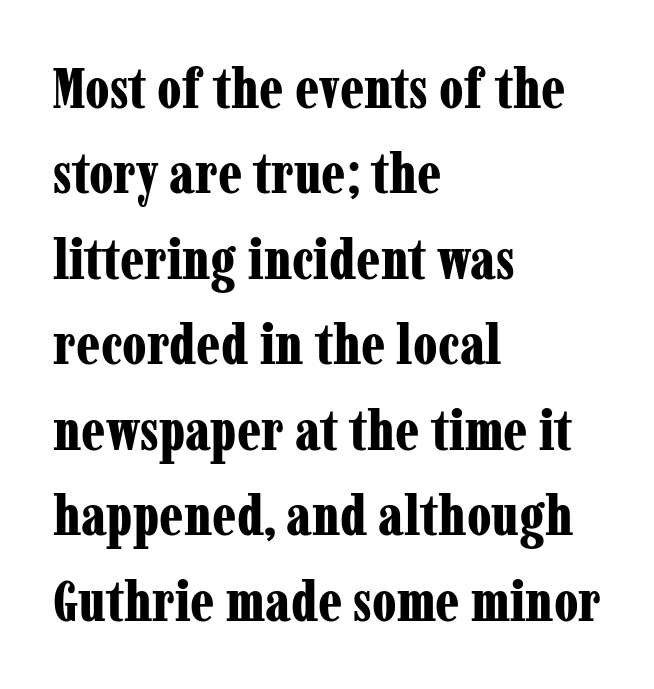
{"serif": "yes", "italic": "no", "bold": "yes", "weight": "bold", "width": "condensed", "stroke_contrast": "low", "x_height": "medium", "monospaced": "no", "underline": "no", "align": "left", "line_spacing": "normal", "line_spacing_ratio": 1.5, "letter_spacing": "normal", "letter_spacing_em": 0.0, "glyph_px": 57}
